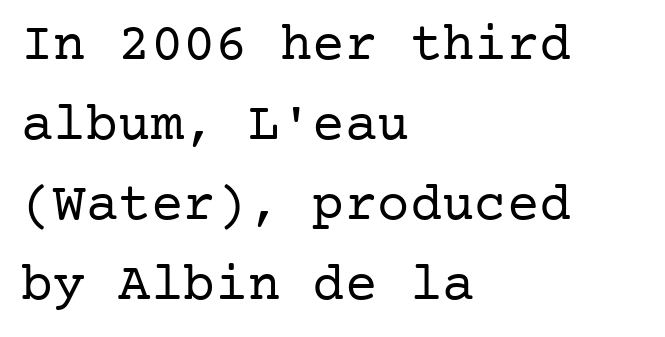
The image shows 54 px regular-weight serif type, upright; set left-aligned, normal line spacing (1.48x), normal letter spacing, not underlined; low stroke contrast and a medium x-height.
